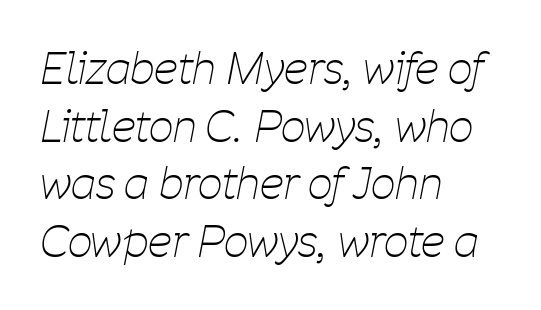
One glance says typical: line gaps are just what's usual. Characters are canted at an angle relative to the baseline's perpendicular. Note the varied advance widths — an 'i' is clearly narrower than an 'm'. Horizontal alignment here is leftward, the default for most running prose. No word sits above an underline.
